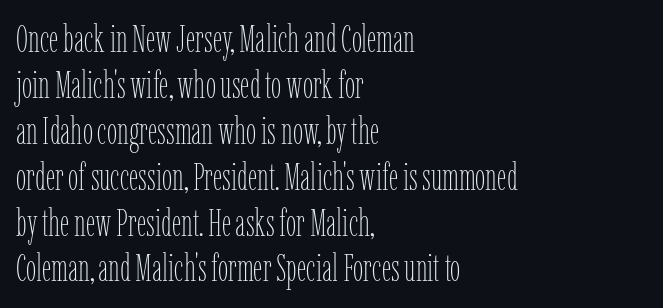
The letterforms sit at book weight or below. The passage shown is not underscored anywhere. Nobody touched the tracking dial on this one. Horizontal alignment here is leftward, the default for most running prose. The letters stand straight up with perfectly vertical stems. These lines are rendered in a variable-pitch font.
